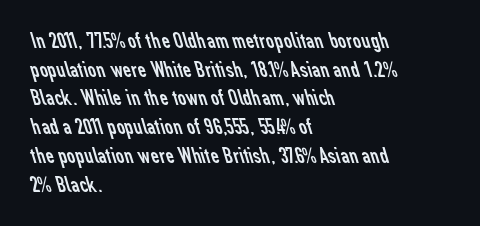
Is the stroke heavy? The answer is a plain regular-or-lighter. The lines in this sample share a left origin and differ only in where they stop. Is there much room between lines? A standard amount, neither cramped nor airy. Compared with typical body copy, the letter spacing here is the same.
